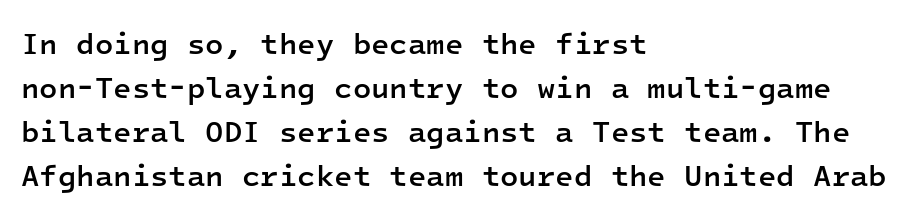
The image shows 30 px semibold sans-serif type, upright, monospaced; set left-aligned, normal line spacing (1.47x), normal letter spacing, not underlined; low stroke contrast and a medium x-height.
